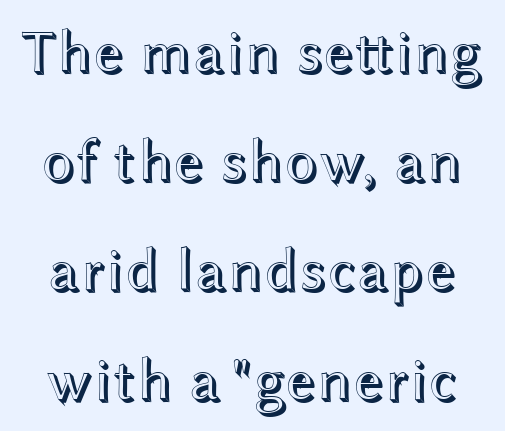
Every stem runs plumb, perpendicular to the baseline. The letters sit at their default tracking, neither squeezed nor spread. Only glyphs here, with clear space below each row. You could not count columns in this text — the font is proportionally spaced.
